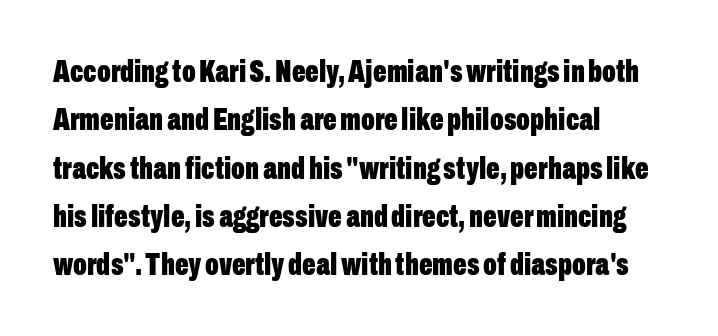
The image shows 32 px bold, condensed sans-serif type, upright; set left-aligned, normal line spacing (1.51x), normal letter spacing, not underlined; low stroke contrast and a medium x-height.
